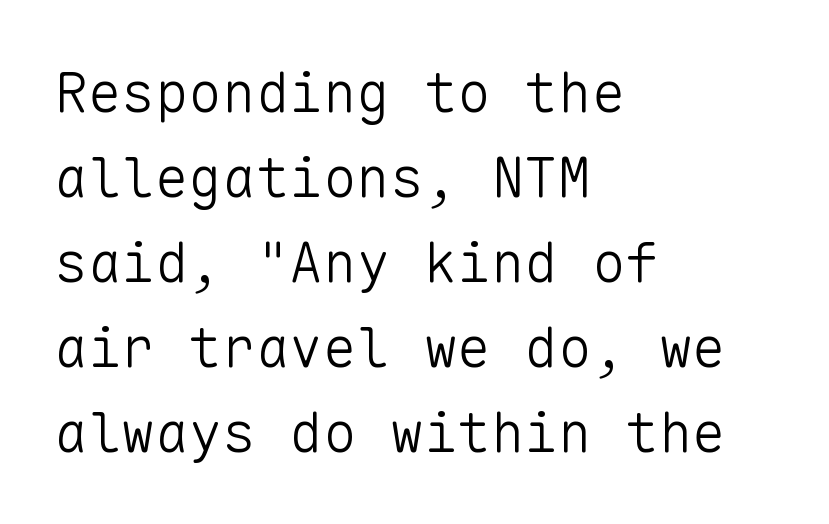
The image shows 56 px light sans-serif type, upright, monospaced; set left-aligned, normal line spacing (1.52x), normal letter spacing, not underlined; low stroke contrast and a medium x-height.
